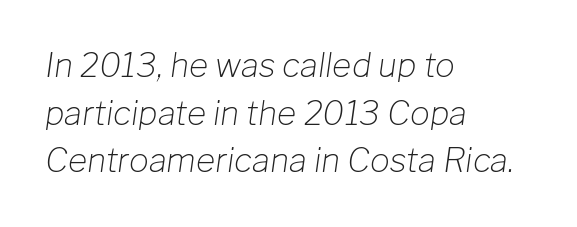
This sample is left-justified, so line endings fall wherever the words run out. Counters stay open thanks to moderate or lighter strokes. Looking at the ascenders, they clearly lean. Rule under the text: the space is simply empty. The face used here is proportionally spaced, like ordinary book or web type. Summary of vertical rhythm: regular, with standard interline spacing.
